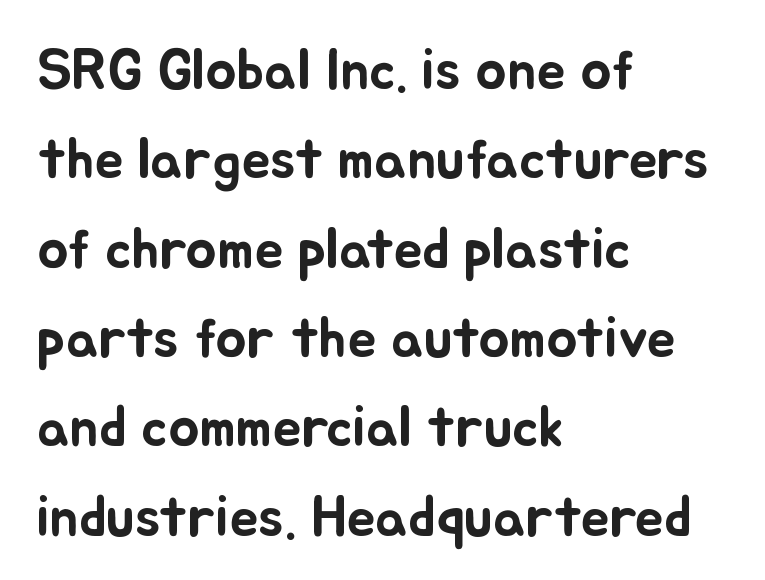
{"italic": "no", "width": "normal", "stroke_contrast": "low", "x_height": "small", "monospaced": "no", "underline": "no", "align": "left", "line_spacing": "normal", "line_spacing_ratio": 1.54, "letter_spacing": "normal", "letter_spacing_em": 0.0, "glyph_px": 58}
